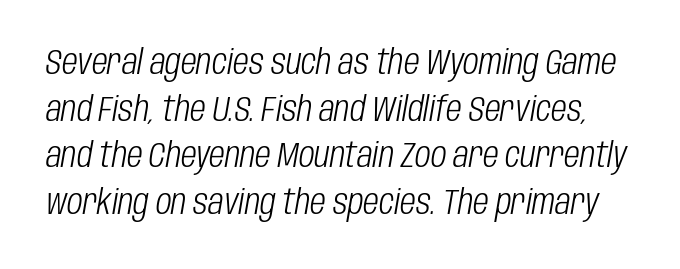
{"italic": "yes", "lean": "right", "slant_degrees": 10, "bold": "no", "weight": "light", "width": "condensed", "stroke_contrast": "low", "x_height": "large", "monospaced": "no", "underline": "no", "line_spacing": "normal", "line_spacing_ratio": 1.37, "letter_spacing": "normal", "letter_spacing_em": 0.0, "glyph_px": 34}
